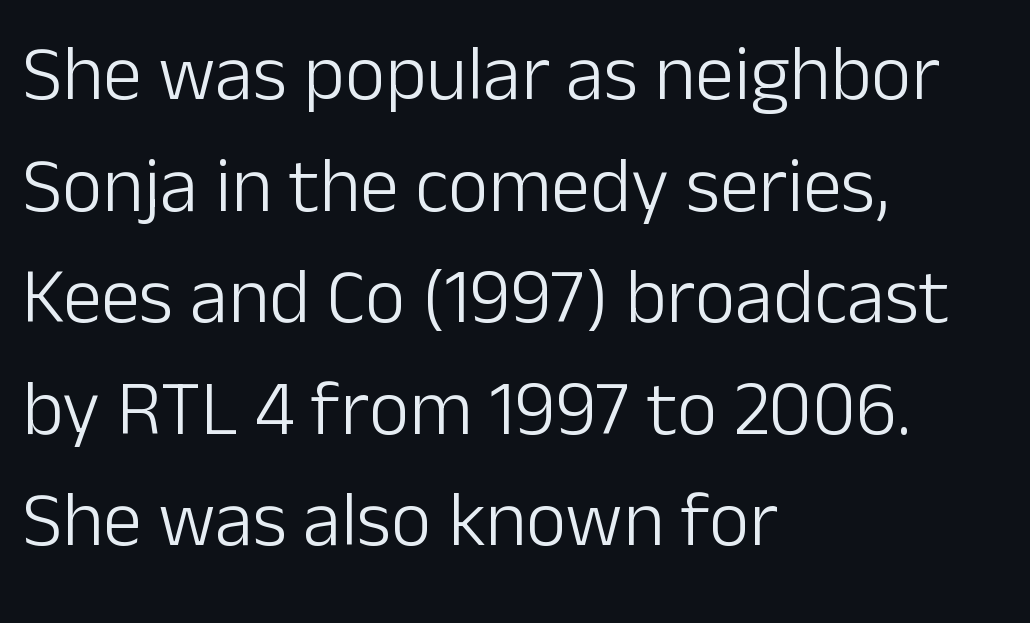
Q: Is the text bold? A: No.
Q: Is the text italic (slanted)? A: No, it is upright.
Q: Is the typeface a serif or a sans-serif typeface? A: Sans-serif.
Q: Is the text underlined? A: No.
Q: How is the paragraph aligned? A: Left-aligned.
Q: Is the spacing between letters normal or unusually wide? A: Normal.
Q: Is the spacing between lines tight, normal or loose? A: Normal.
Q: Width (condensed, normal, or wide)? A: Normal.
Q: Stroke contrast? A: Low.
Q: x-height? A: Medium.
Q: Monospaced? A: No.
